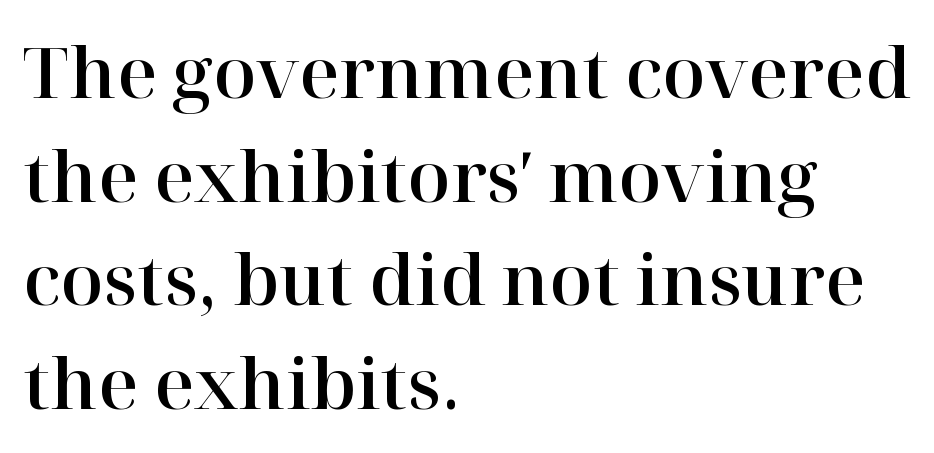
Q: Is the text italic (slanted)? A: No, it is upright.
Q: Is the typeface a serif or a sans-serif typeface? A: Serif.
Q: Is the text underlined? A: No.
Q: How is the paragraph aligned? A: Left-aligned.
Q: Is the spacing between letters normal or unusually wide? A: Normal.
Q: Is the spacing between lines tight, normal or loose? A: Normal.
Q: Width (condensed, normal, or wide)? A: Normal.
Q: Stroke contrast? A: High.
Q: x-height? A: Medium.
Q: Monospaced? A: No.
